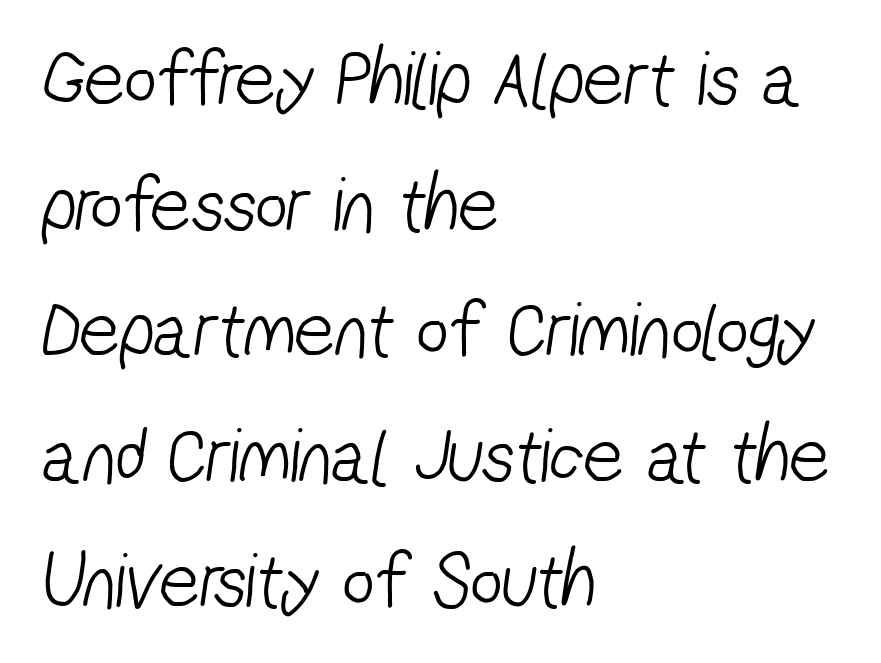
Anything drawn beneath the words? Only blank space. The designer went with a sans here, leaving each stem footless. Quick note: interline space is typical. The typeface has the unassuming heft of standard copy or less. The rendering uses natural spacing where letterforms have individual widths. The rendering keeps characters at their native spacing.
